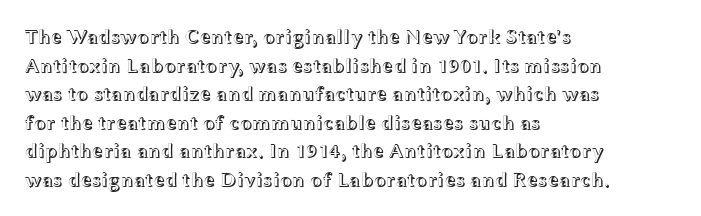
Every character sits straight up, as roman type does. The glyphs are unaccompanied by any horizontal stroke below them. Normally led — the rows are evenly, conventionally spaced. If you drew a ruler down the left edge, every line would touch it. The type is set solid horizontally, with unmodified tracking.
